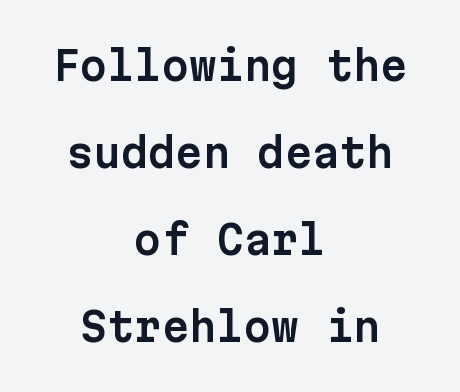
{"serif": "no", "italic": "no", "width": "normal", "stroke_contrast": "low", "x_height": "medium", "monospaced": "yes", "underline": "no", "align": "center", "line_spacing": "loose", "line_spacing_ratio": 2.23, "letter_spacing": "normal", "letter_spacing_em": 0.0, "glyph_px": 39}
